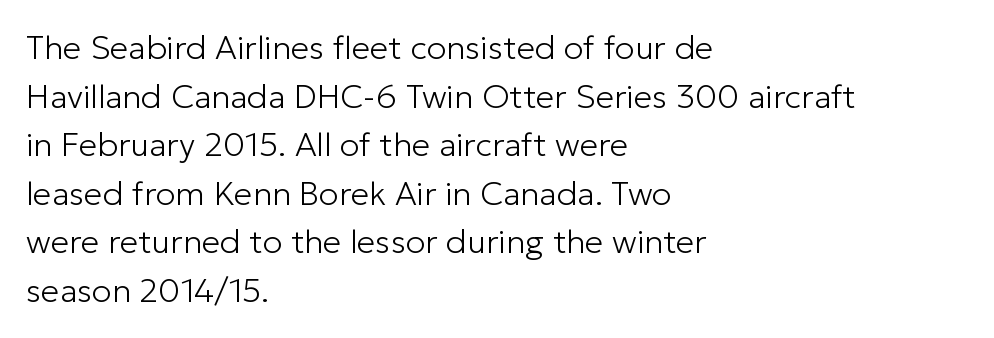
Does the type have serifs? No, each stem ends abruptly. The glyphs are unaccompanied by any horizontal stroke below them. The paragraph has a hard left edge and a soft right edge. Look at the tracking — it's just the regular setting, nothing added. Caption: face not bold, strokes unweighted. Regular leading.
